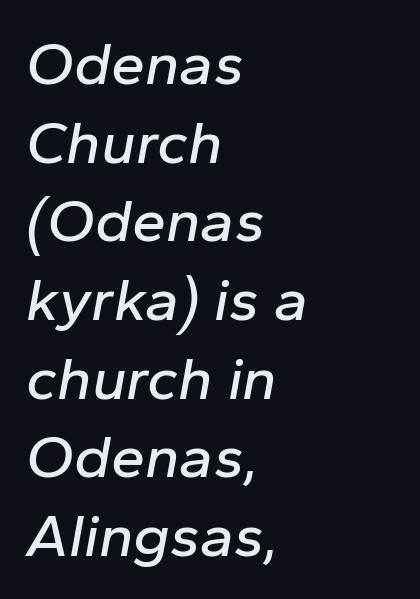
This sample has the flowing, uneven cadence of proportional lettering. In CSS terms this would be text-align: left. The text carries the slant typical of an italic or oblique font. The space directly below the letters is spotless.
